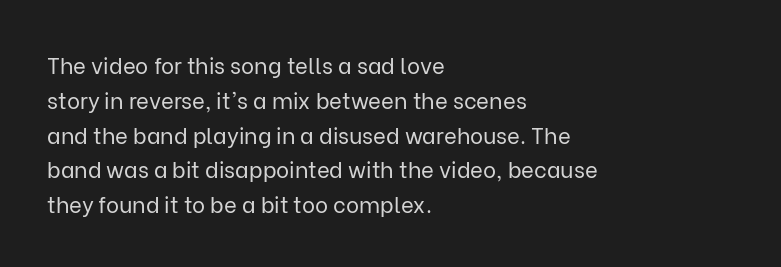
{"italic": "no", "bold": "no", "underline": "no", "align": "left", "line_spacing": "normal", "line_spacing_ratio": 1.58, "letter_spacing": "normal", "letter_spacing_em": 0.0, "glyph_px": 22}
